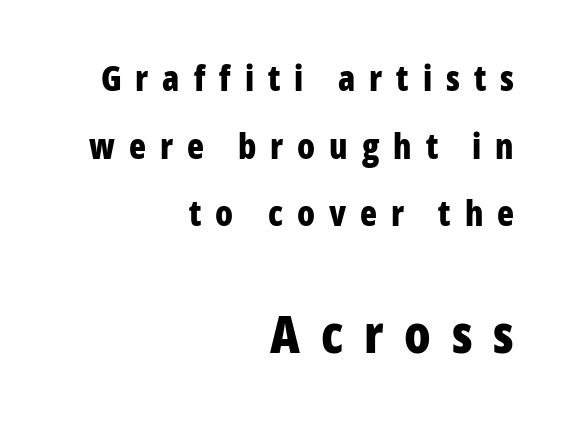
{"serif": "no", "italic": "no", "bold": "yes", "weight": "bold", "width": "condensed", "stroke_contrast": "low", "x_height": "medium", "monospaced": "no", "underline": "no", "align": "right", "line_spacing": "loose", "line_spacing_ratio": 1.93, "letter_spacing": "wide", "letter_spacing_em": 0.4, "larger_block": "second", "size_ratio": 1.49, "glyph_px": 52}
